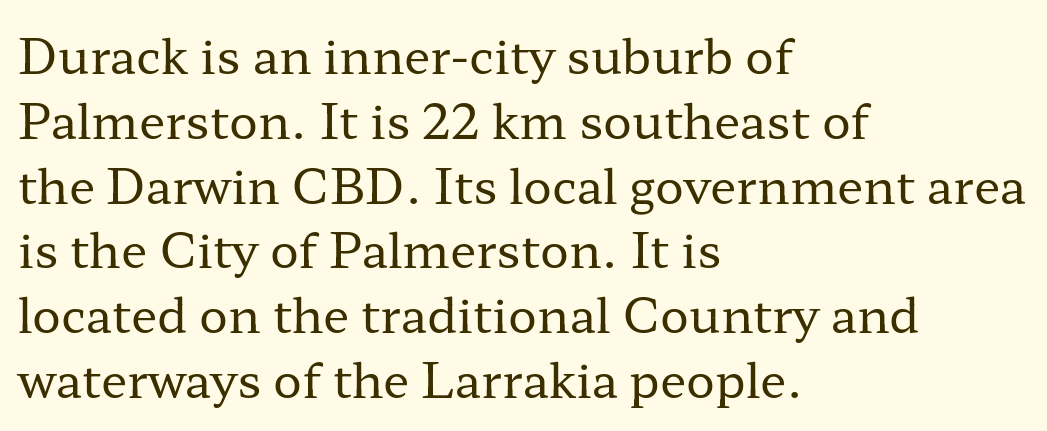
{"serif": "yes", "italic": "no", "bold": "no", "weight": "regular", "width": "wide", "stroke_contrast": "low", "x_height": "medium", "monospaced": "no", "underline": "no", "align": "left", "line_spacing": "normal", "line_spacing_ratio": 1.35, "letter_spacing": "normal", "letter_spacing_em": 0.0, "glyph_px": 48}
